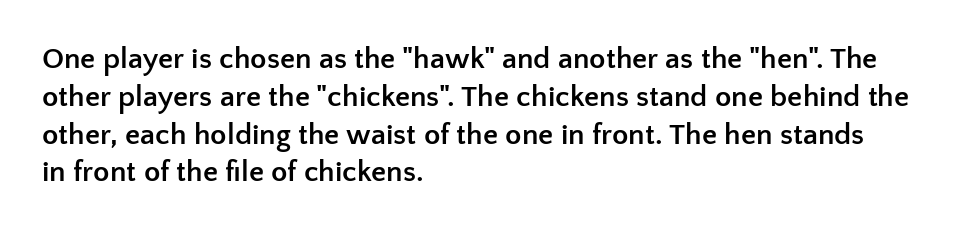
{"serif": "no", "italic": "no", "bold": "yes", "weight": "semibold", "width": "normal", "stroke_contrast": "low", "x_height": "medium", "monospaced": "no", "underline": "no", "align": "left", "line_spacing": "normal", "line_spacing_ratio": 1.26, "letter_spacing": "normal", "letter_spacing_em": 0.0, "glyph_px": 30}
